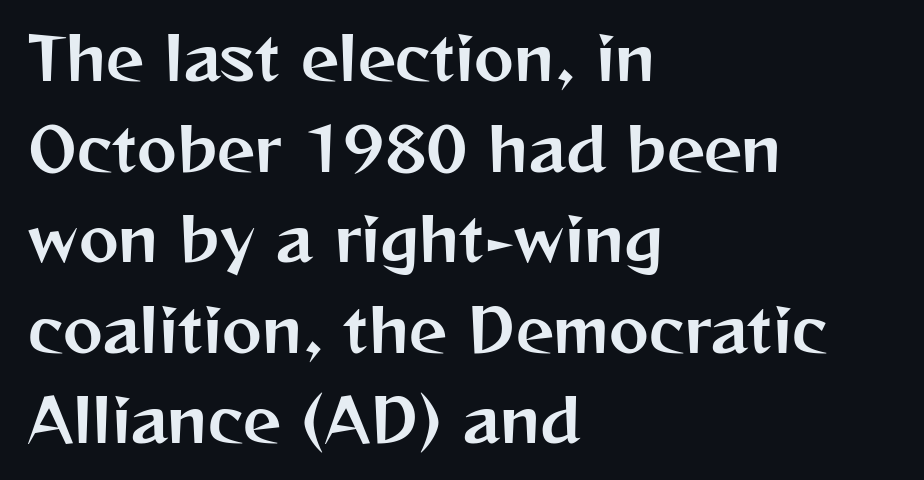
Tracking here is standard; glyphs follow each other at the usual distance. The lettering stays uniformly vertical, giving the passage a roman look. Beneath every word, the page is bare. A sans-serif font was chosen for this passage. All the whitespace from short lines collects on the right.
